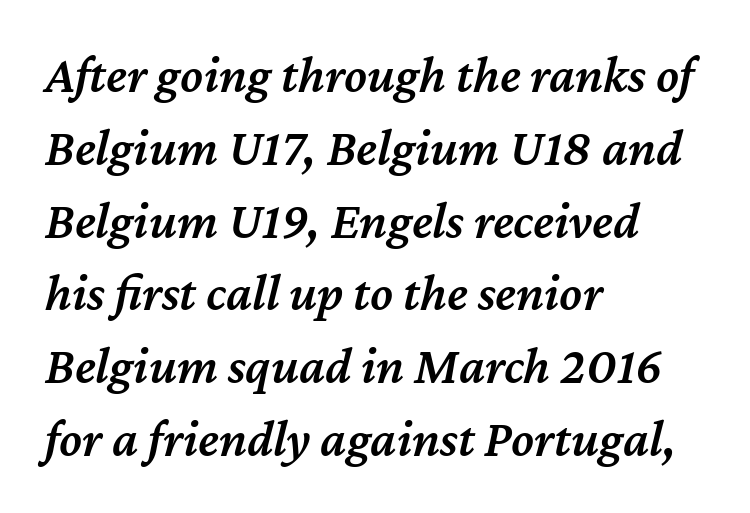
The image shows 52 px semibold type, italic (leaning right); set left-aligned, normal line spacing (1.4x), normal letter spacing, not underlined; medium stroke contrast and a medium x-height.
